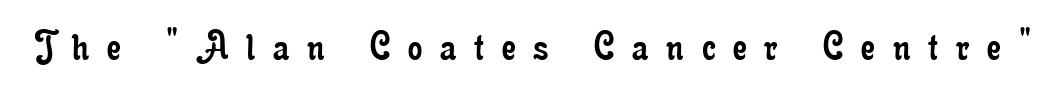
Q: Is the text bold? A: No.
Q: Is the text italic (slanted)? A: No, it is upright.
Q: Is the typeface a serif or a sans-serif typeface? A: Serif.
Q: Is the text underlined? A: No.
Q: Is the spacing between letters normal or unusually wide? A: Unusually wide.
Q: Width (condensed, normal, or wide)? A: Condensed.
Q: Stroke contrast? A: Low.
Q: x-height? A: Small.
Q: Monospaced? A: No.
